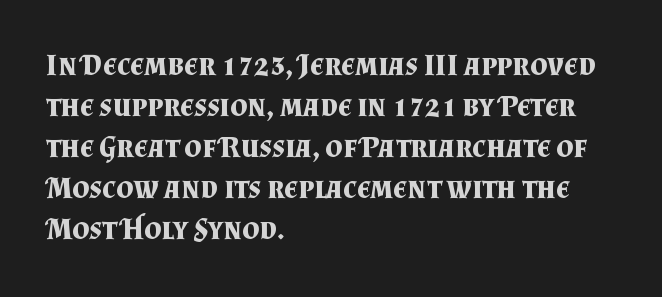
Q: Is the text bold? A: Yes.
Q: Is the text italic (slanted)? A: No, it is upright.
Q: Is the typeface a serif or a sans-serif typeface? A: Serif.
Q: Is the text underlined? A: No.
Q: How is the paragraph aligned? A: Left-aligned.
Q: Is the spacing between letters normal or unusually wide? A: Normal.
Q: Is the spacing between lines tight, normal or loose? A: Normal.
Q: Width (condensed, normal, or wide)? A: Normal.
Q: Stroke contrast? A: Medium.
Q: x-height? A: Small.
Q: Monospaced? A: No.
